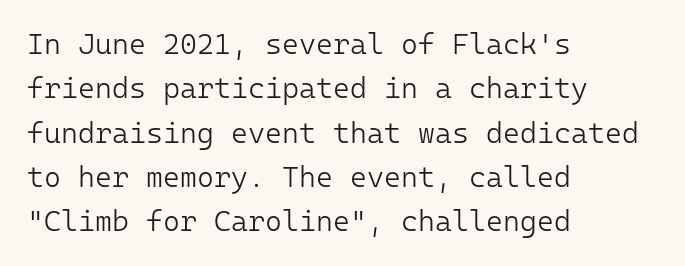
Just letters on the line, the space beneath them empty. Type style note: lacks serifs. Upright lettering throughout. Do the characters align in a grid? Yes, the font is monospaced. The typeface has the unassuming heft of standard copy or less. One-word summary of the alignment: left.
